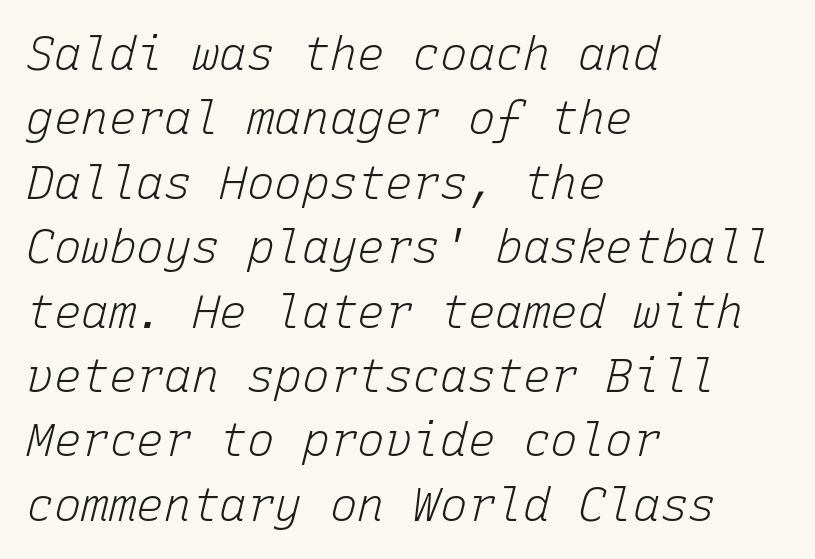
The text carries the slant typical of an italic or oblique font. A typesetter would call this leading conventional body-copy spacing. Is the stroke heavy? The answer is a plain regular-or-lighter. Horizontal alignment here is leftward, the default for most running prose. Bare-footed words on every line. There is no visible air inserted between adjacent glyphs.
